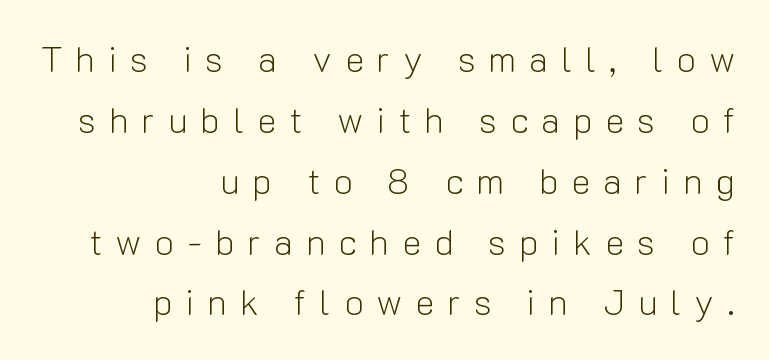
Quick note: interline space is typical. A bare baseline throughout the passage. Every character sits straight up, as roman type does. Does the copy run flush right? Yes — the right margin is perfectly even.
